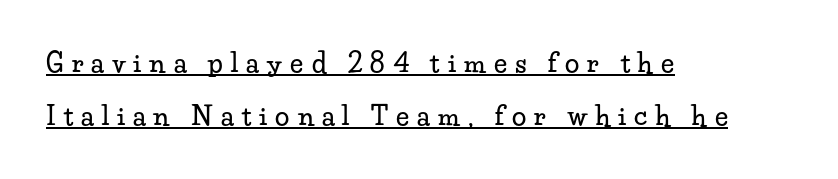
Q: Is the text italic (slanted)? A: No, it is upright.
Q: Is the text underlined? A: Yes.
Q: How is the paragraph aligned? A: Left-aligned.
Q: Is the spacing between letters normal or unusually wide? A: Unusually wide.
Q: Is the spacing between lines tight, normal or loose? A: Loose.
